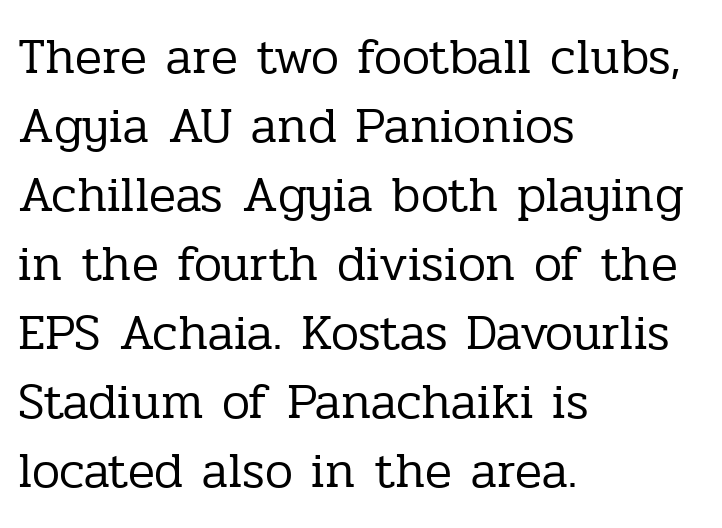
The image shows 50 px regular-weight serif type, upright; set left-aligned, normal line spacing (1.38x), normal letter spacing, not underlined; low stroke contrast and a medium x-height.
